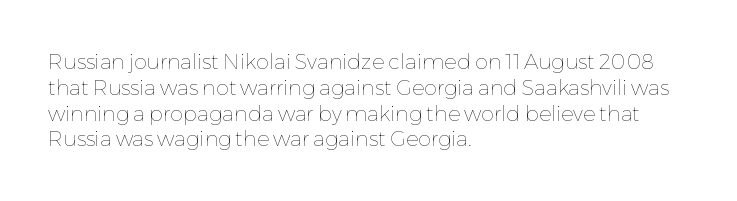
Q: Is the text bold? A: No.
Q: Is the text italic (slanted)? A: No, it is upright.
Q: Is the text underlined? A: No.
Q: How is the paragraph aligned? A: Left-aligned.
Q: Is the spacing between letters normal or unusually wide? A: Normal.
